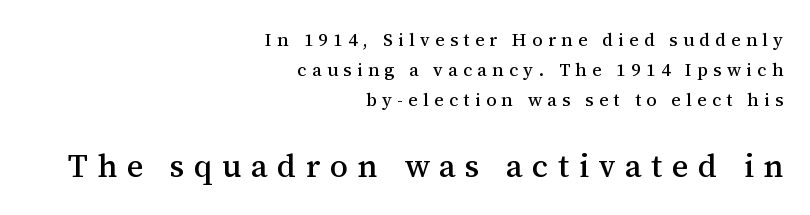
Q: Is the text italic (slanted)? A: No, it is upright.
Q: Is the typeface a serif or a sans-serif typeface? A: Serif.
Q: Is the text underlined? A: No.
Q: How is the paragraph aligned? A: Right-aligned.
Q: Is the spacing between letters normal or unusually wide? A: Unusually wide.
Q: Is the spacing between lines tight, normal or loose? A: Normal.
Q: Which block of text is set in a larger size, the first (top) or the second (bottom)? A: The second (bottom) one.
Q: Width (condensed, normal, or wide)? A: Normal.
Q: Stroke contrast? A: Medium.
Q: x-height? A: Medium.
Q: Monospaced? A: No.
